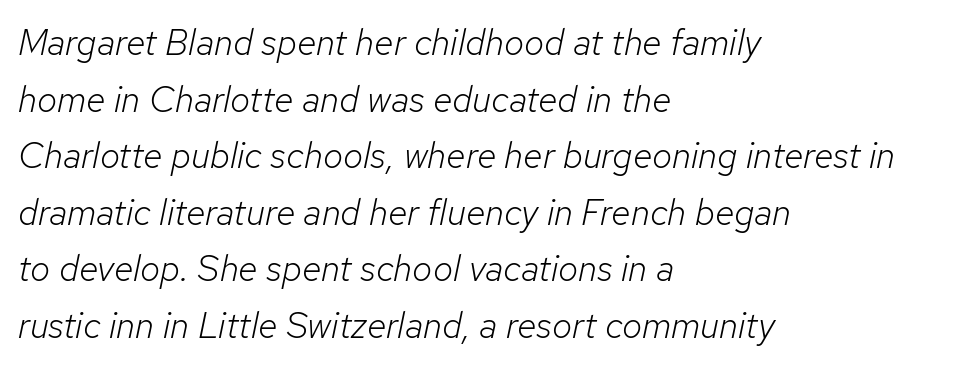
The image shows 36 px light type, italic (leaning right); set left-aligned, normal line spacing (1.57x), normal letter spacing, not underlined; low stroke contrast and a medium x-height.
